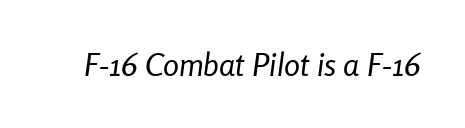
The image shows 32 px regular-weight, condensed type, italic (leaning right); set normal letter spacing, not underlined; low stroke contrast and a medium x-height.
